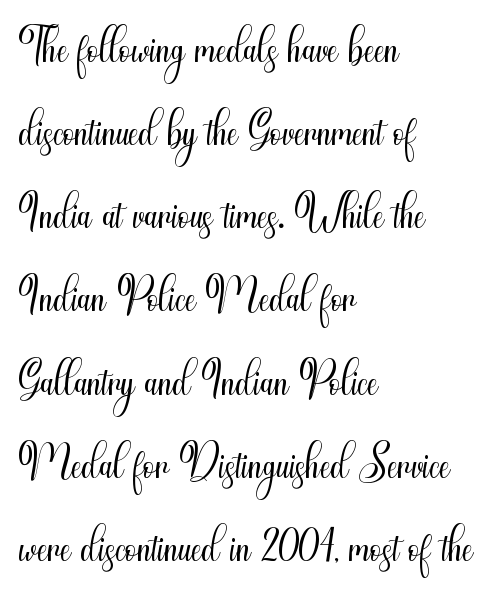
The image shows 66 px light, condensed sans-serif type; set left-aligned, normal line spacing (1.26x), normal letter spacing, not underlined; medium stroke contrast and a small x-height.
